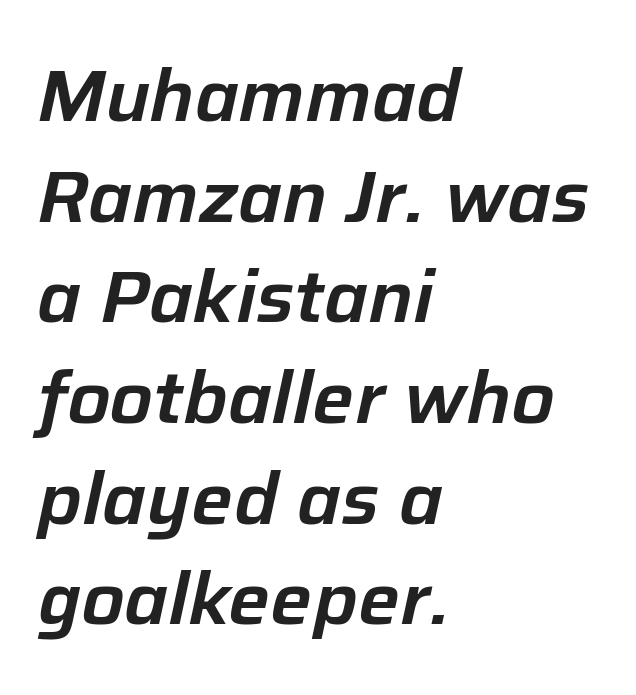
Proportional: the letters do not fall into vertical columns. The gap between lines stays unmarked. Visually the block forms a straight wall on the left and a jagged coastline on the right. The designer left line spacing at the default.
